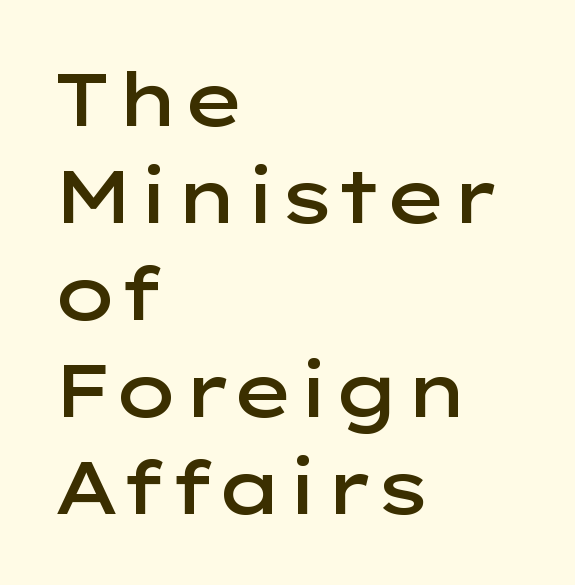
{"serif": "no", "italic": "no", "bold": "semi", "weight": "semibold", "width": "wide", "stroke_contrast": "low", "x_height": "medium", "monospaced": "no", "underline": "no", "align": "left", "line_spacing": "normal", "line_spacing_ratio": 1.31, "letter_spacing": "normal", "letter_spacing_em": 0.0, "glyph_px": 74}
